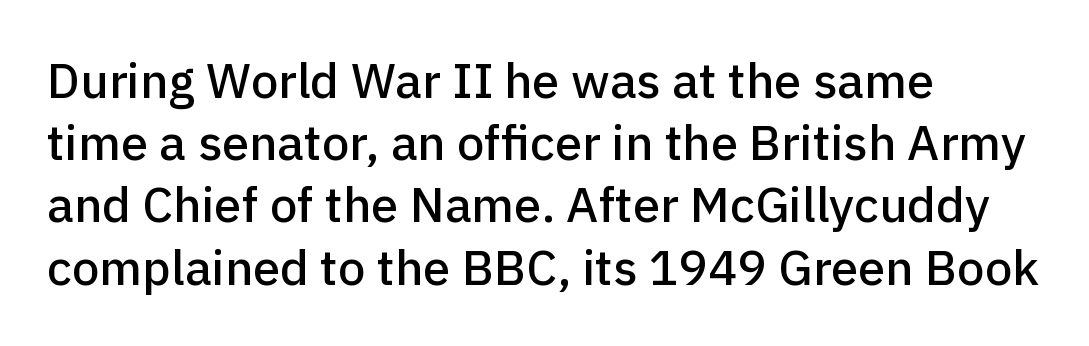
The image shows 49 px sans-serif type, upright; set left-aligned, normal line spacing (1.27x), normal letter spacing, not underlined; low stroke contrast and a medium x-height.
